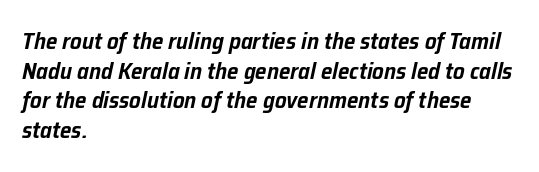
{"italic": "yes", "lean": "right", "slant_degrees": 12, "underline": "no", "align": "left", "line_spacing": "normal", "line_spacing_ratio": 1.29, "letter_spacing": "normal", "letter_spacing_em": 0.0, "glyph_px": 23}
